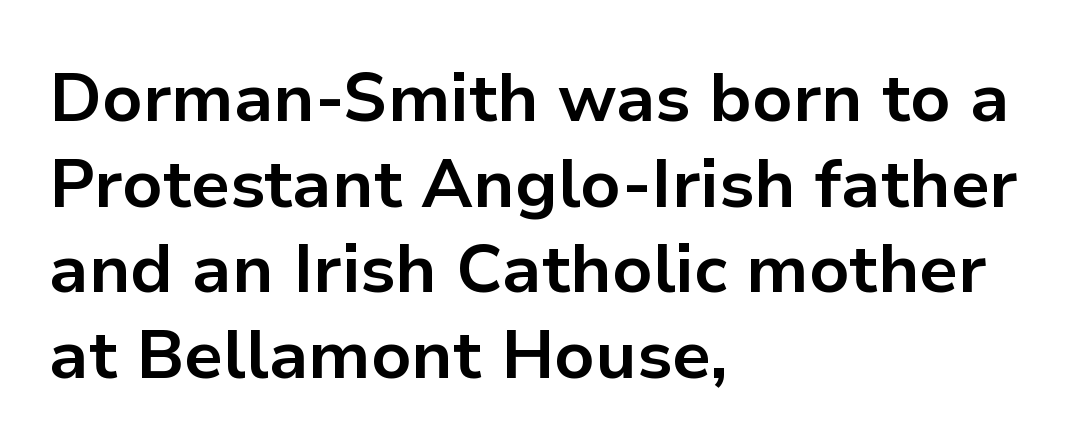
Q: Is the text bold? A: Yes.
Q: Is the text italic (slanted)? A: No, it is upright.
Q: Is the typeface a serif or a sans-serif typeface? A: Sans-serif.
Q: Is the text underlined? A: No.
Q: How is the paragraph aligned? A: Left-aligned.
Q: Is the spacing between letters normal or unusually wide? A: Normal.
Q: Is the spacing between lines tight, normal or loose? A: Normal.
Q: Width (condensed, normal, or wide)? A: Normal.
Q: Stroke contrast? A: Low.
Q: x-height? A: Medium.
Q: Monospaced? A: No.
